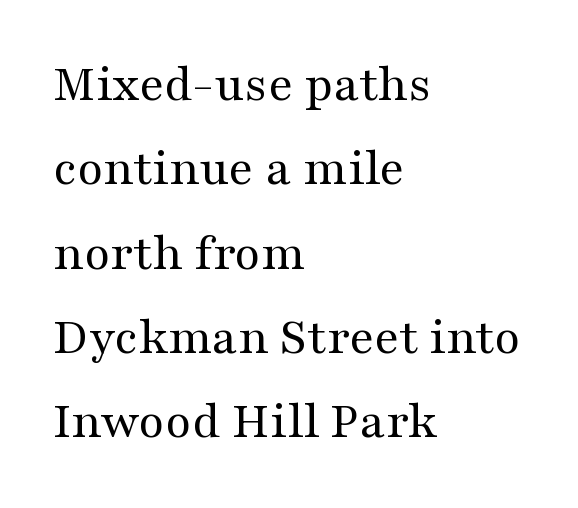
Posture: upright roman. Does the copy run flush right? No — it runs flush left. Leading matches the norm, producing a regular column. Classification — serif. The words here are not underlined. The typeface has the unassuming heft of standard copy or less.
